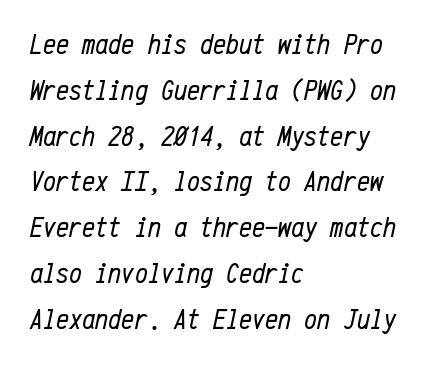
Q: Is the text bold? A: No.
Q: Is the text italic (slanted)? A: Yes, it leans right by about 12 degrees.
Q: Is the text underlined? A: No.
Q: How is the paragraph aligned? A: Left-aligned.
Q: Is the spacing between letters normal or unusually wide? A: Normal.
Q: Is the spacing between lines tight, normal or loose? A: Normal.
Q: Width (condensed, normal, or wide)? A: Condensed.
Q: Stroke contrast? A: Low.
Q: x-height? A: Medium.
Q: Monospaced? A: Yes.
